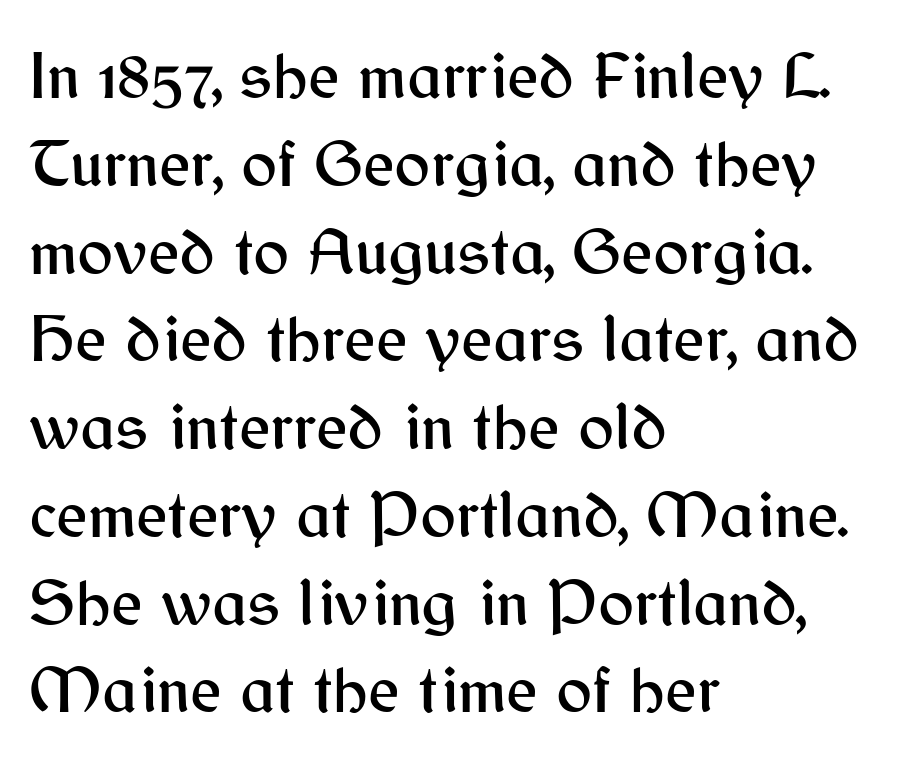
The image shows 67 px sans-serif type, upright; set left-aligned, normal line spacing (1.31x), normal letter spacing, not underlined; medium stroke contrast and a medium x-height.
